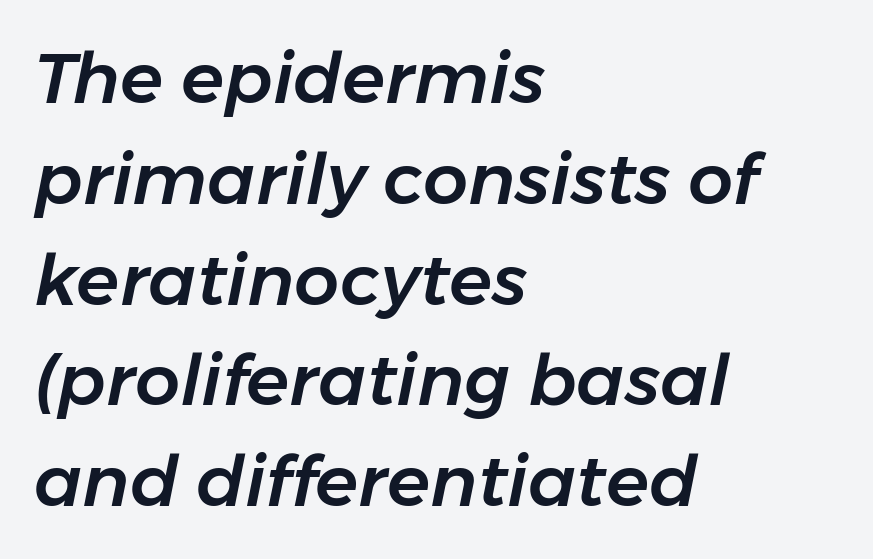
The image shows 71 px text type, italic (leaning right); set left-aligned, normal line spacing (1.42x), normal letter spacing, not underlined; low stroke contrast and a medium x-height.
